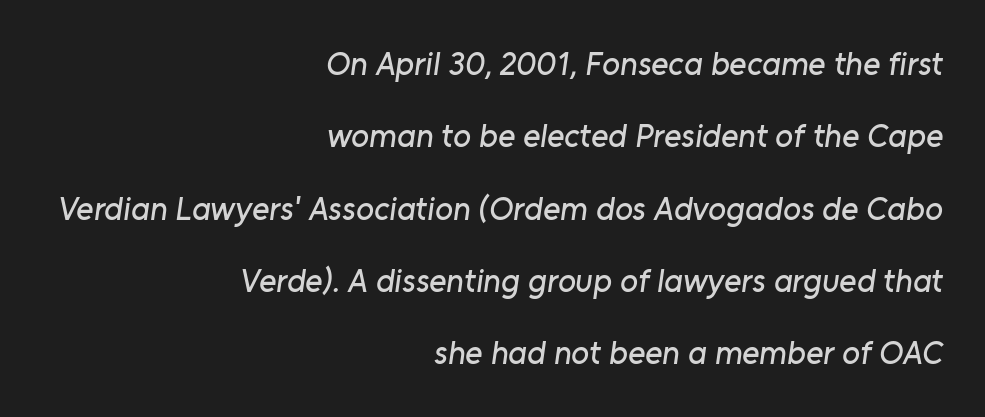
Q: Is the typeface a serif or a sans-serif typeface? A: Sans-serif.
Q: Is the text underlined? A: No.
Q: How is the paragraph aligned? A: Right-aligned.
Q: Is the spacing between letters normal or unusually wide? A: Normal.
Q: Is the spacing between lines tight, normal or loose? A: Loose.
Q: Width (condensed, normal, or wide)? A: Normal.
Q: Stroke contrast? A: Low.
Q: x-height? A: Medium.
Q: Monospaced? A: No.
